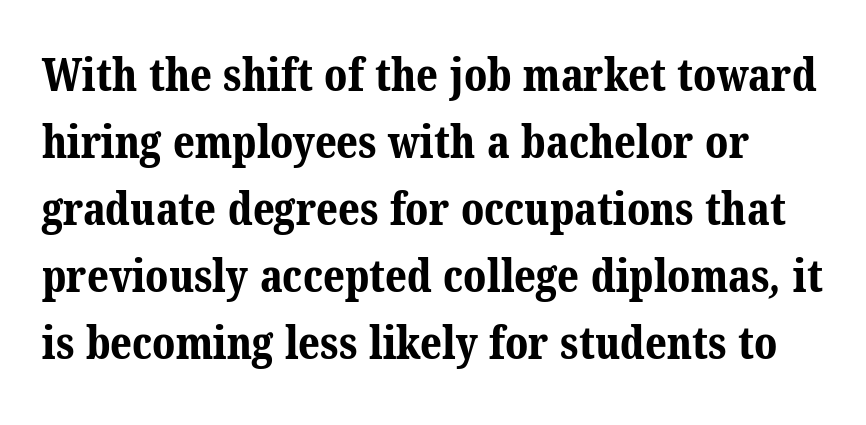
Only glyphs here, with clear space below each row. Stroke thickness is high; the sample reads as a true bold. Each new line begins a customary step beneath the previous one. Is this a fixed-width face? No — the glyphs have proportional, varying widths. Look at the tracking — it's just the regular setting, nothing added.
